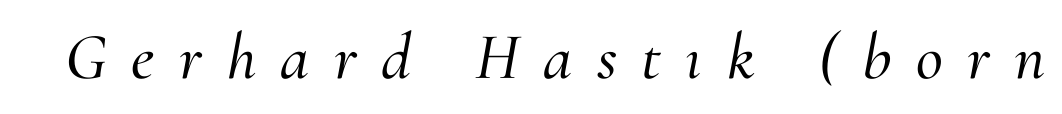
The image shows 66 px serif type, italic (leaning right); set unusually wide letter spacing (+0.37 em), not underlined; medium stroke contrast and a small x-height.
